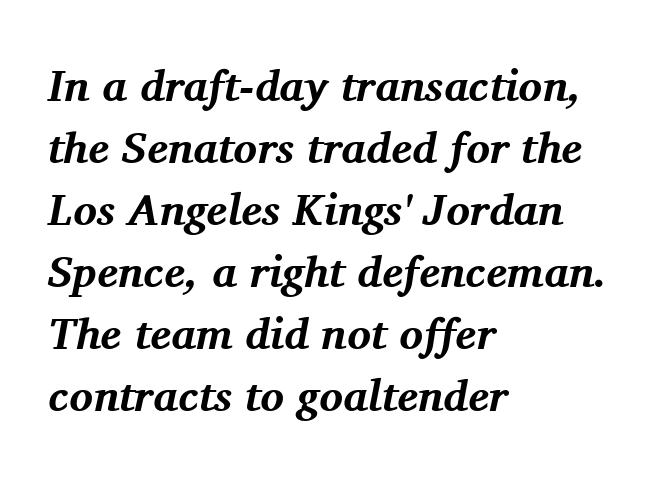
{"serif": "yes", "italic": "yes", "lean": "right", "slant_degrees": 11, "bold": "yes", "weight": "bold", "width": "normal", "stroke_contrast": "medium", "x_height": "medium", "monospaced": "no", "underline": "no", "align": "left", "line_spacing": "normal", "line_spacing_ratio": 1.41, "letter_spacing": "normal", "letter_spacing_em": 0.0, "glyph_px": 44}
